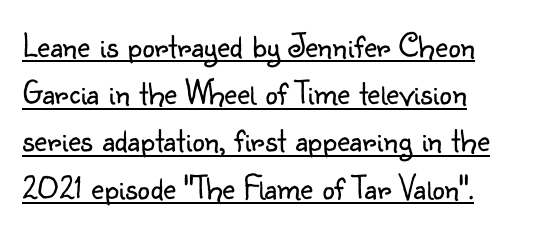
Q: Is the text bold? A: No.
Q: Is the text italic (slanted)? A: No, it is upright.
Q: Is the typeface a serif or a sans-serif typeface? A: Sans-serif.
Q: Is the text underlined? A: Yes.
Q: How is the paragraph aligned? A: Left-aligned.
Q: Is the spacing between letters normal or unusually wide? A: Normal.
Q: Is the spacing between lines tight, normal or loose? A: Normal.
Q: Width (condensed, normal, or wide)? A: Normal.
Q: Stroke contrast? A: Low.
Q: x-height? A: Small.
Q: Monospaced? A: No.
